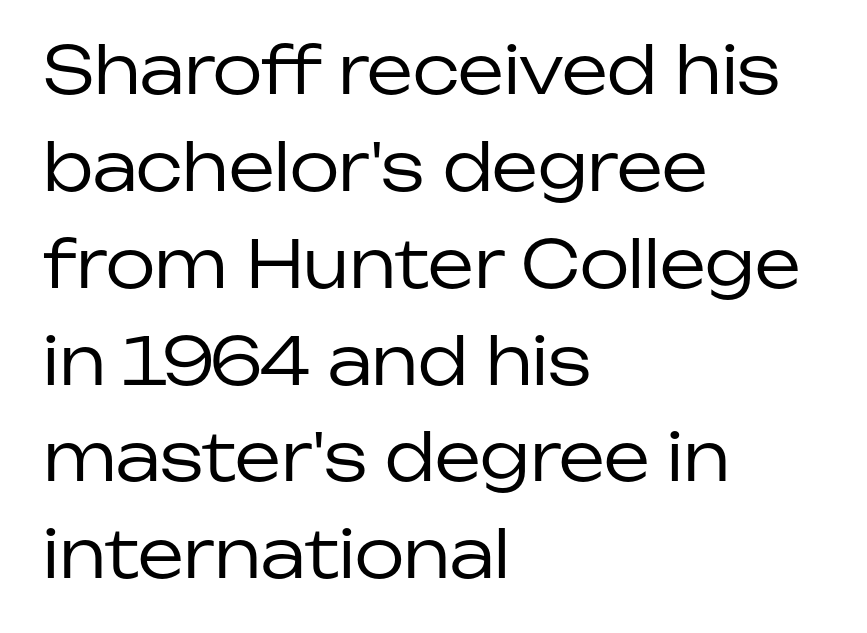
{"serif": "no", "italic": "no", "bold": "no", "weight": "regular", "width": "normal", "stroke_contrast": "low", "x_height": "medium", "monospaced": "no", "underline": "no", "align": "left", "line_spacing": "normal", "line_spacing_ratio": 1.49, "letter_spacing": "normal", "letter_spacing_em": 0.0, "glyph_px": 65}
